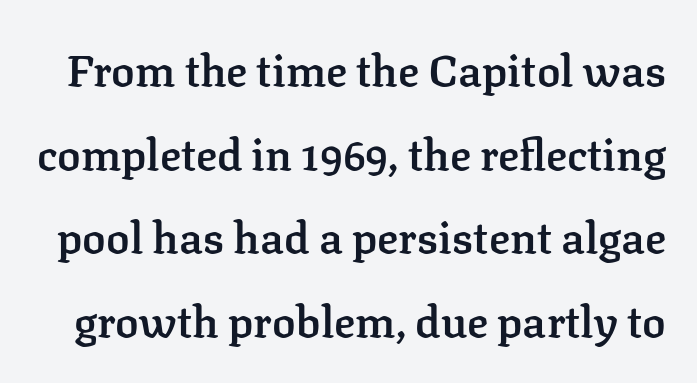
This sample trades compactness for vertical openness between lines. The face used here is rendered with its standard letterfit. A typesetter would call this proportional, since set widths differ per character. Clear beneath every line of the passage. The letters are semibold — heavier than regular but short of a full bold. This is the regular roman posture of the typeface.
